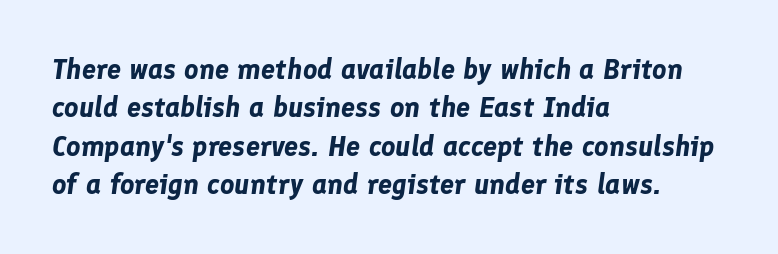
Q: Is the text bold? A: Yes.
Q: Is the text italic (slanted)? A: Yes, it leans right by about 8 degrees.
Q: Is the text underlined? A: No.
Q: How is the paragraph aligned? A: Left-aligned.
Q: Is the spacing between letters normal or unusually wide? A: Normal.
Q: Is the spacing between lines tight, normal or loose? A: Normal.
Q: Width (condensed, normal, or wide)? A: Normal.
Q: Stroke contrast? A: Low.
Q: x-height? A: Medium.
Q: Monospaced? A: No.
